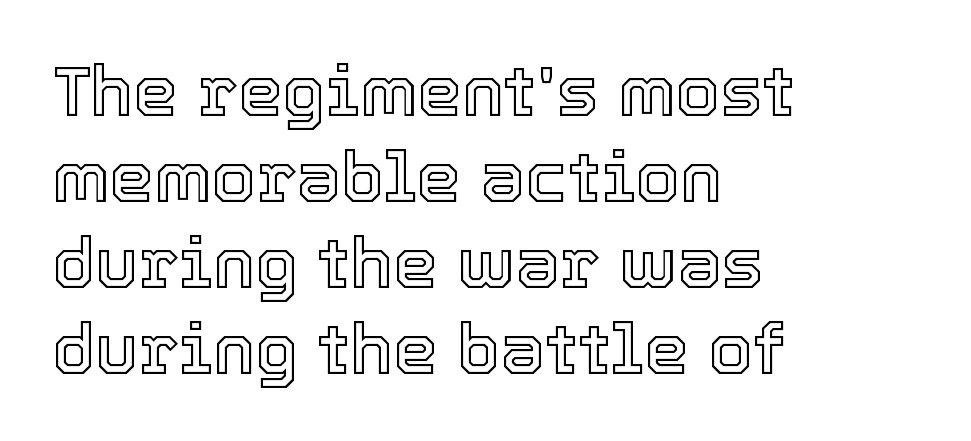
{"italic": "no", "width": "normal", "x_height": "medium", "monospaced": "no", "underline": "no", "align": "left", "line_spacing_ratio": 1.21, "letter_spacing": "normal", "letter_spacing_em": 0.0, "glyph_px": 71}
